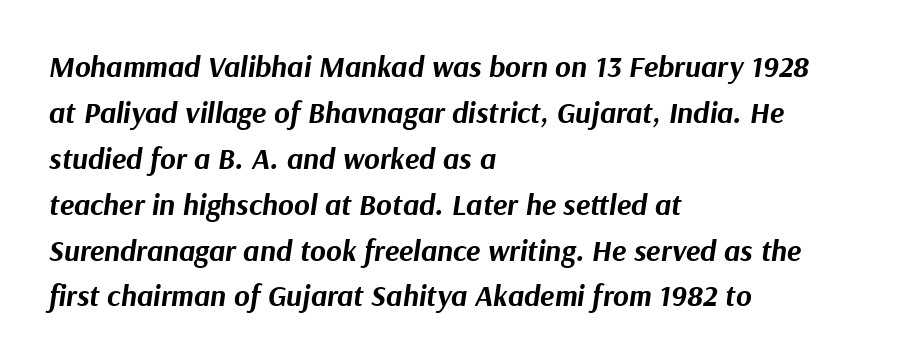
{"italic": "yes", "lean": "right", "slant_degrees": 9, "bold": "yes", "weight": "bold", "width": "normal", "stroke_contrast": "medium", "x_height": "medium", "monospaced": "no", "underline": "no", "align": "left", "line_spacing": "normal", "line_spacing_ratio": 1.53, "letter_spacing": "normal", "letter_spacing_em": 0.0, "glyph_px": 30}
